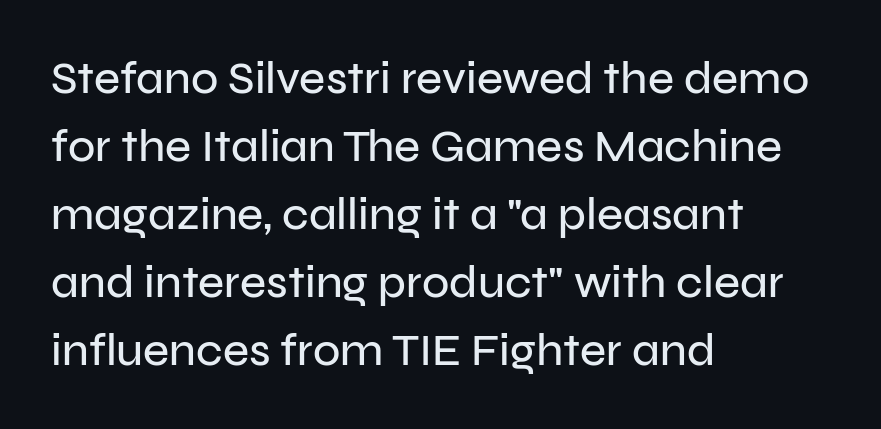
The image shows 45 px sans-serif type, upright; set left-aligned, normal line spacing (1.51x), normal letter spacing, not underlined; low stroke contrast and a medium x-height.
